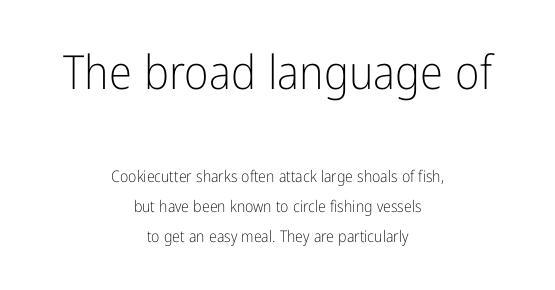
The image shows 47 px light, condensed sans-serif type, upright; set centered, line spacing 1.88x, normal letter spacing, not underlined; the first (top) block is 2.94x larger; low stroke contrast and a medium x-height.
